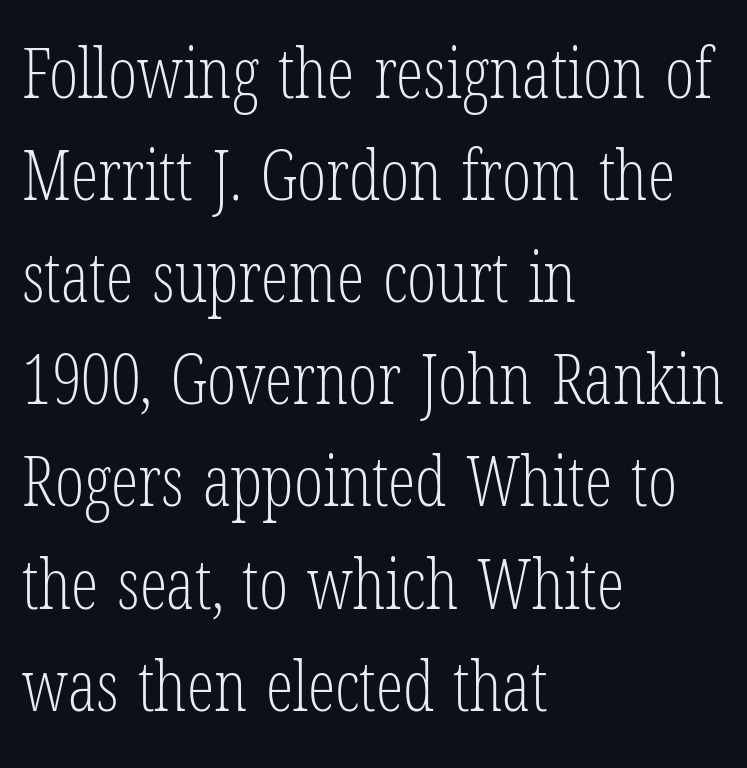
Q: Is the text bold? A: No.
Q: Is the text italic (slanted)? A: No, it is upright.
Q: Is the typeface a serif or a sans-serif typeface? A: Serif.
Q: Is the text underlined? A: No.
Q: How is the paragraph aligned? A: Left-aligned.
Q: Is the spacing between letters normal or unusually wide? A: Normal.
Q: Is the spacing between lines tight, normal or loose? A: Normal.
Q: Width (condensed, normal, or wide)? A: Condensed.
Q: Stroke contrast? A: Low.
Q: x-height? A: Medium.
Q: Monospaced? A: No.
